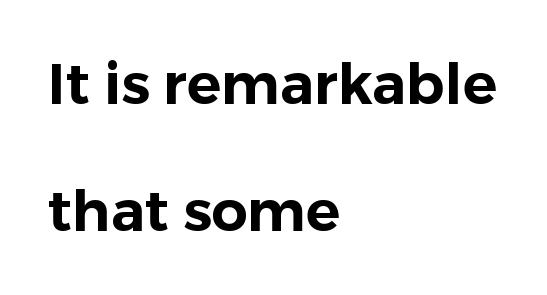
Widely set lines give the paragraph a tall, airy silhouette. The rendering anchors every line to the left-hand side. A typesetter would call this proportional, since set widths differ per character. Look at the tracking — it's just the regular setting, nothing added. Observe the absence of serifs on each vertical stroke in this sample. This rendering features lettering with no underline.
